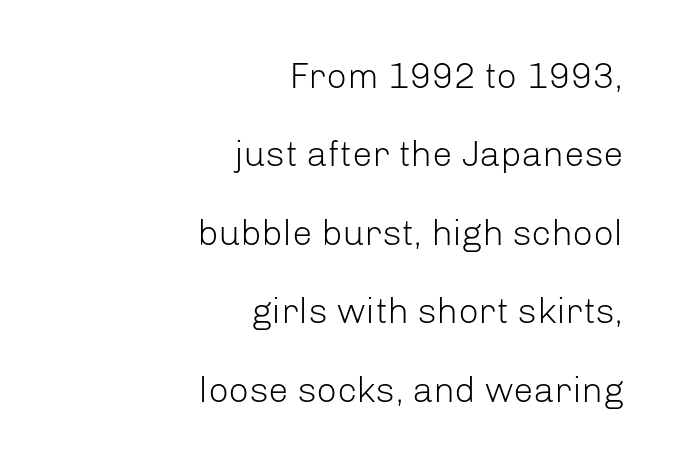
{"serif": "no", "italic": "no", "bold": "no", "weight": "light", "width": "normal", "stroke_contrast": "low", "x_height": "medium", "monospaced": "no", "underline": "no", "align": "right", "line_spacing": "loose", "line_spacing_ratio": 2.18, "letter_spacing": "normal", "letter_spacing_em": 0.0, "glyph_px": 36}
